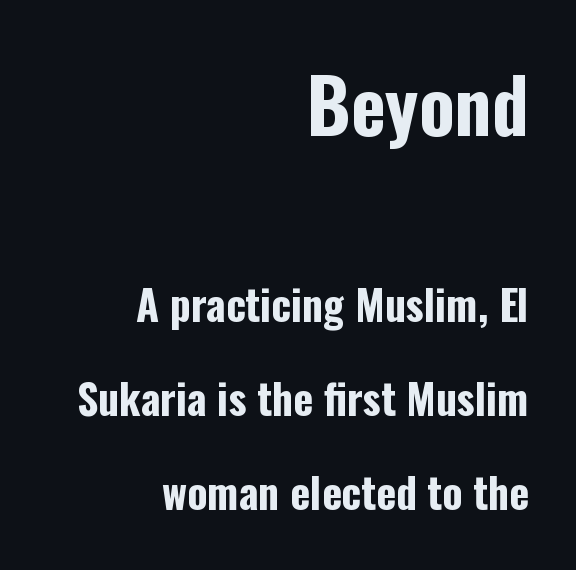
Q: Is the text bold? A: Yes.
Q: Is the text italic (slanted)? A: No, it is upright.
Q: Is the typeface a serif or a sans-serif typeface? A: Sans-serif.
Q: Is the text underlined? A: No.
Q: How is the paragraph aligned? A: Right-aligned.
Q: Is the spacing between letters normal or unusually wide? A: Normal.
Q: Is the spacing between lines tight, normal or loose? A: Loose.
Q: Which block of text is set in a larger size, the first (top) or the second (bottom)? A: The first (top) one.
Q: Width (condensed, normal, or wide)? A: Condensed.
Q: Stroke contrast? A: Low.
Q: x-height? A: Medium.
Q: Monospaced? A: No.
